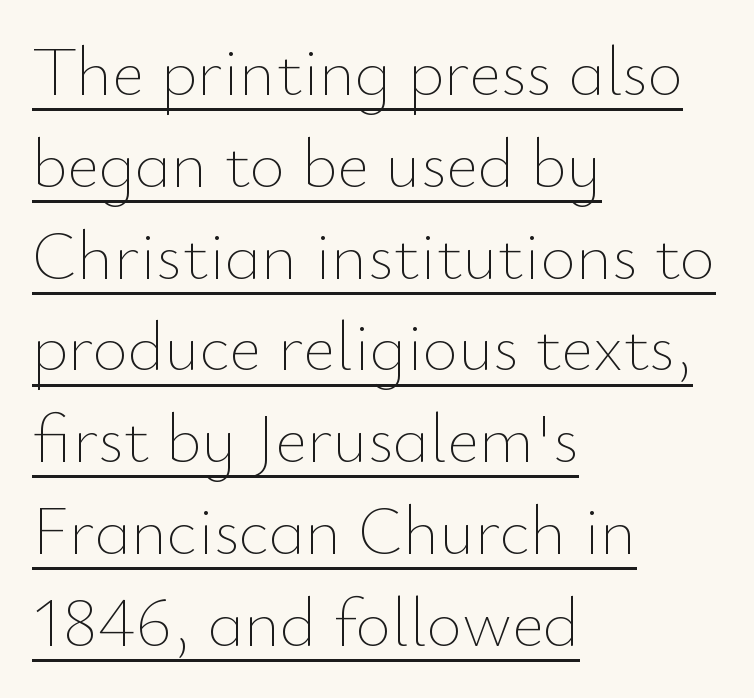
{"italic": "no", "bold": "no", "weight": "thin", "width": "normal", "stroke_contrast": "low", "x_height": "small", "monospaced": "no", "underline": "yes", "align": "left", "line_spacing": "normal", "line_spacing_ratio": 1.33, "letter_spacing": "normal", "letter_spacing_em": 0.0, "glyph_px": 69}
